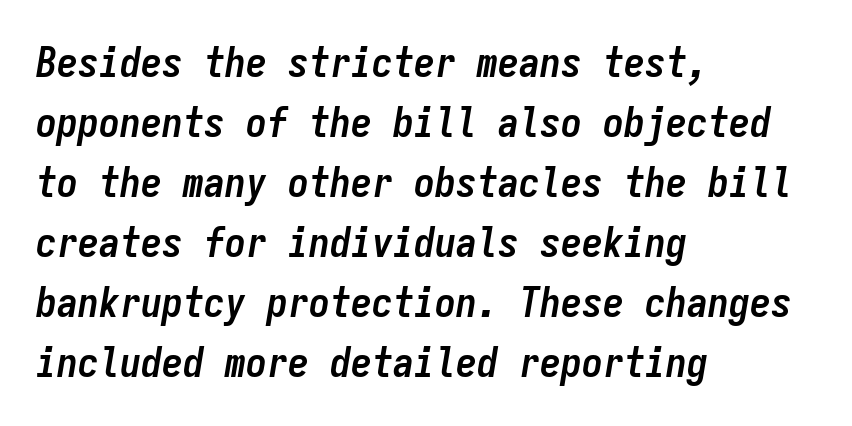
In terms of leading, this rendering sits right in the middle. Does the lettering tilt? It does — this is italic. The passage shown is typed in a monospace face where columns stay perfectly aligned. Strokes here are thick enough to call this a true bold.
